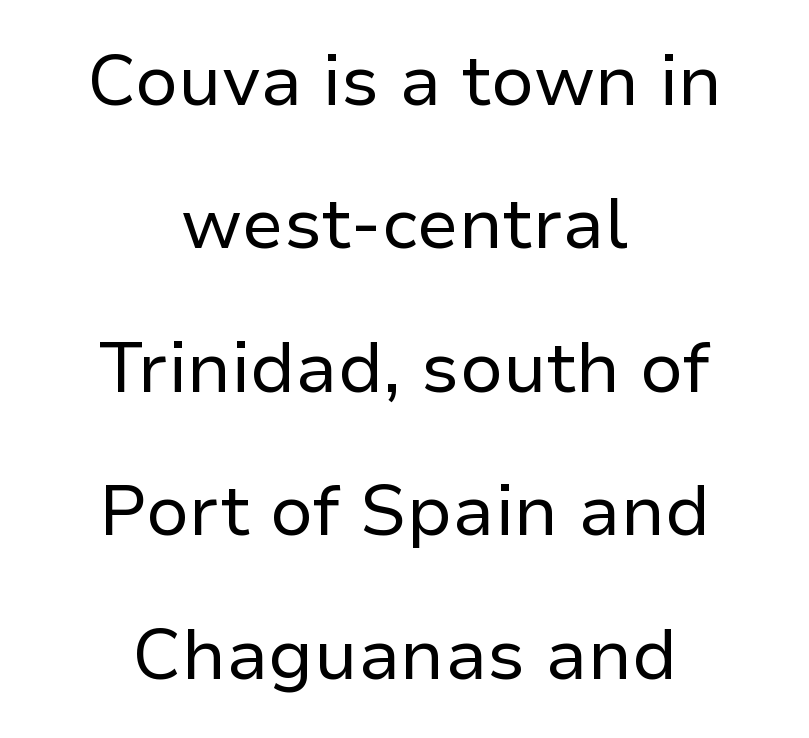
Italic: no, the glyphs are upright roman. This sample uses plain, unmodified letter spacing. The face used here is a sans, in the tradition of grotesques and geometrics. The gap between lines stays unmarked. The passage shown stacks its lines with a broad gap. Is this a heavy cut? Hardly; it is regular or lighter.
